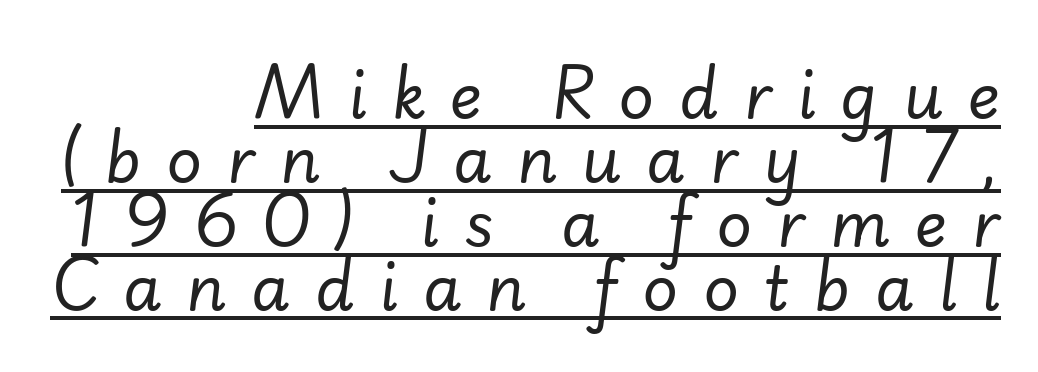
Q: Is the text bold? A: No.
Q: Is the text italic (slanted)? A: Yes, it leans right by about 7 degrees.
Q: Is the text underlined? A: Yes.
Q: How is the paragraph aligned? A: Right-aligned.
Q: Is the spacing between letters normal or unusually wide? A: Unusually wide.
Q: Is the spacing between lines tight, normal or loose? A: Tight.
Q: Width (condensed, normal, or wide)? A: Normal.
Q: Stroke contrast? A: Low.
Q: x-height? A: Small.
Q: Monospaced? A: No.
